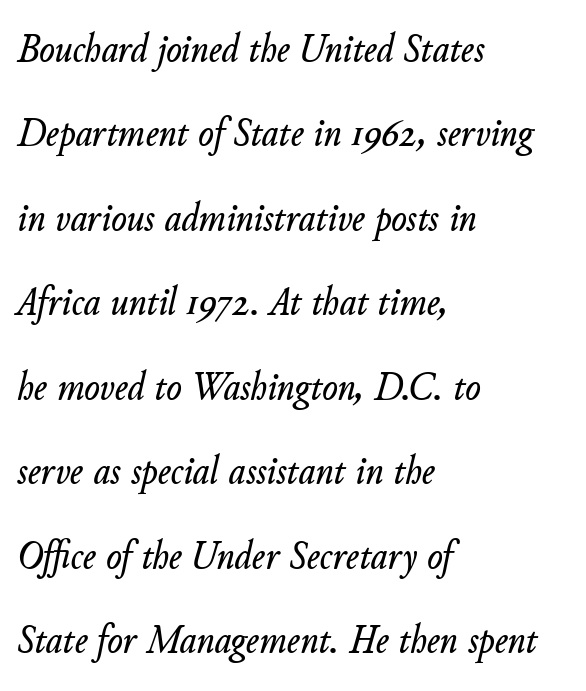
Nobody touched the tracking dial on this one. There's an unmistakable incline to the writing here. Clear beneath every line of the passage. If you drew a ruler down the left edge, every line would touch it. A great deal of white space separates one row of letters from the next.
